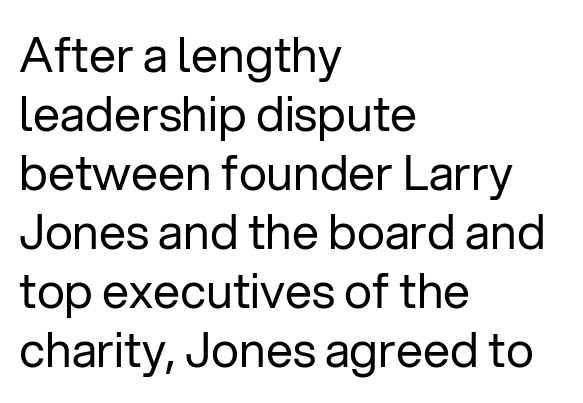
Q: Is the text bold? A: No.
Q: Is the text italic (slanted)? A: No, it is upright.
Q: Is the typeface a serif or a sans-serif typeface? A: Sans-serif.
Q: Is the text underlined? A: No.
Q: How is the paragraph aligned? A: Left-aligned.
Q: Is the spacing between letters normal or unusually wide? A: Normal.
Q: Width (condensed, normal, or wide)? A: Normal.
Q: Stroke contrast? A: Low.
Q: x-height? A: Medium.
Q: Monospaced? A: No.
